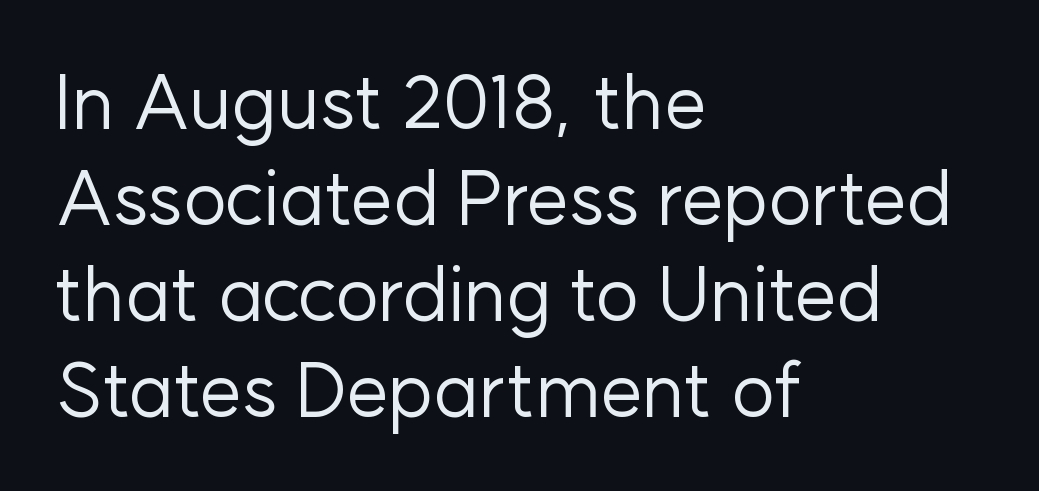
The image shows 75 px regular-weight sans-serif type, upright; set left-aligned, normal line spacing (1.28x), normal letter spacing, not underlined; low stroke contrast and a medium x-height.
